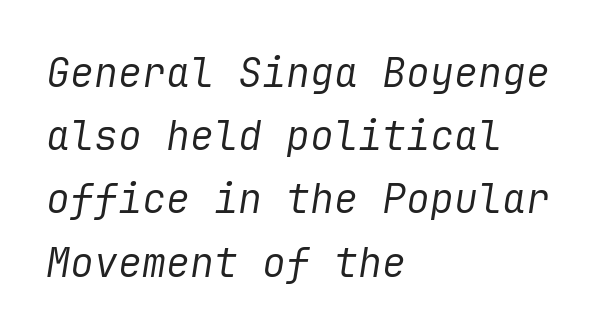
Q: Is the text bold? A: No.
Q: Is the text italic (slanted)? A: Yes, it leans right by about 9 degrees.
Q: Is the text underlined? A: No.
Q: How is the paragraph aligned? A: Left-aligned.
Q: Is the spacing between letters normal or unusually wide? A: Normal.
Q: Is the spacing between lines tight, normal or loose? A: Normal.
Q: Width (condensed, normal, or wide)? A: Normal.
Q: Stroke contrast? A: Low.
Q: x-height? A: Medium.
